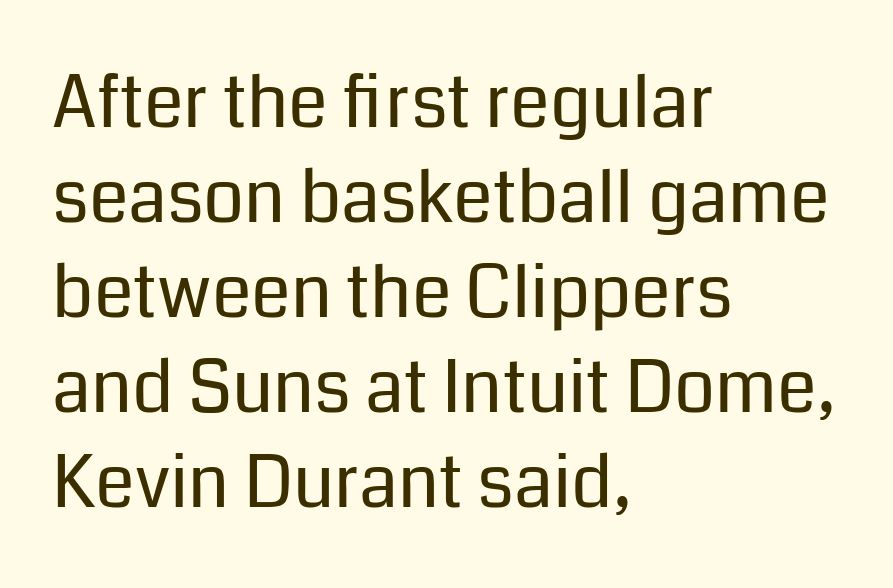
The image shows 72 px regular-weight sans-serif type, upright; set left-aligned, normal line spacing (1.32x), normal letter spacing, not underlined; low stroke contrast and a medium x-height.
